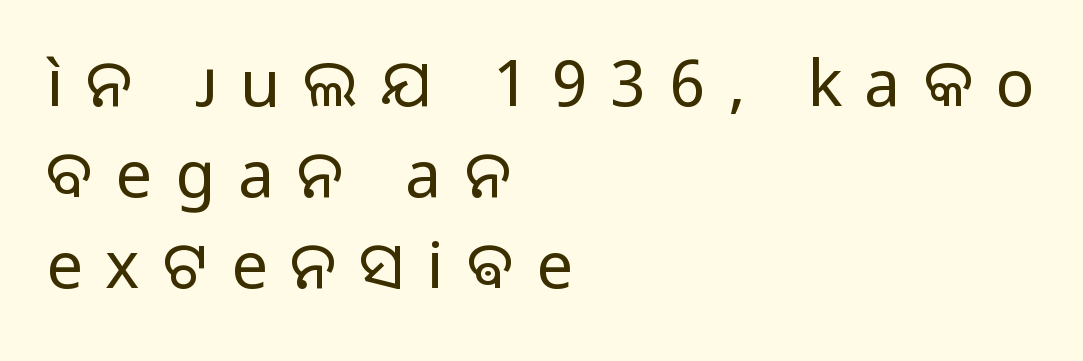
The image shows 65 px regular-weight sans-serif type, upright; set left-aligned, normal line spacing (1.4x), unusually wide letter spacing (+0.35 em), not underlined; low stroke contrast and a medium x-height.
